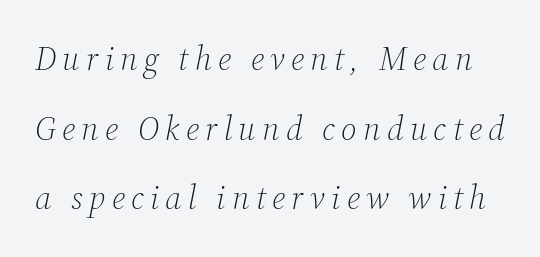
The image shows 33 px light serif type, italic (leaning right); set loose line spacing (2.11x), not underlined; medium stroke contrast and a medium x-height.
